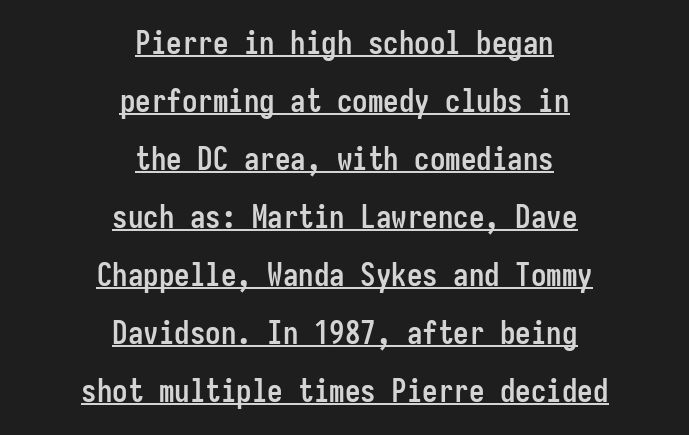
{"serif": "no", "italic": "no", "bold": "yes", "weight": "semibold", "width": "condensed", "stroke_contrast": "low", "x_height": "medium", "monospaced": "yes", "underline": "yes", "align": "center", "line_spacing_ratio": 1.87, "letter_spacing": "normal", "letter_spacing_em": 0.0, "glyph_px": 31}
